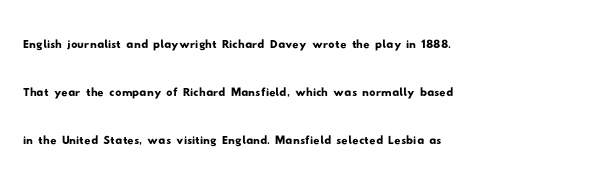
Q: Is the typeface a serif or a sans-serif typeface? A: Sans-serif.
Q: Is the text underlined? A: No.
Q: How is the paragraph aligned? A: Left-aligned.
Q: Is the spacing between letters normal or unusually wide? A: Normal.
Q: Is the spacing between lines tight, normal or loose? A: Normal.
Q: Width (condensed, normal, or wide)? A: Wide.
Q: Stroke contrast? A: Low.
Q: x-height? A: Small.
Q: Monospaced? A: No.
